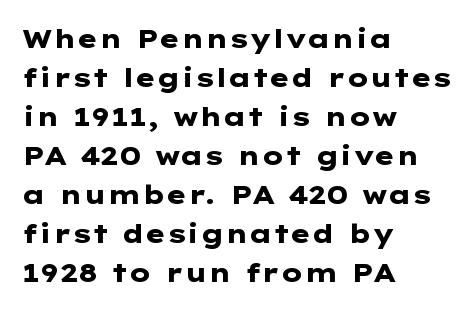
Q: Is the text bold? A: Yes.
Q: Is the text italic (slanted)? A: No, it is upright.
Q: Is the text underlined? A: No.
Q: How is the paragraph aligned? A: Left-aligned.
Q: Is the spacing between letters normal or unusually wide? A: Normal.
Q: Is the spacing between lines tight, normal or loose? A: Normal.
